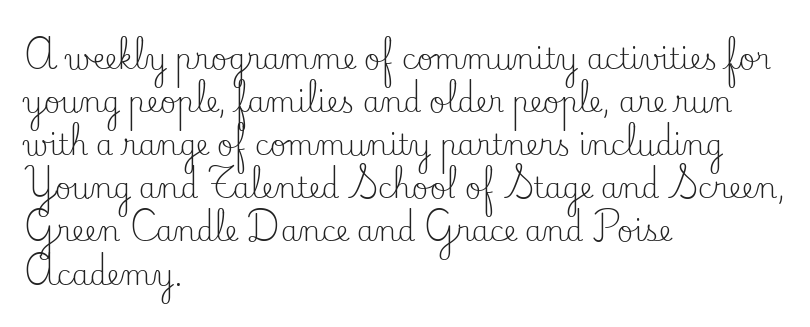
The weight tops out at a normal text grade. The ragged edge is on the right, which tells us the setting is flush left. Does the leading feel generous? No, just average.
